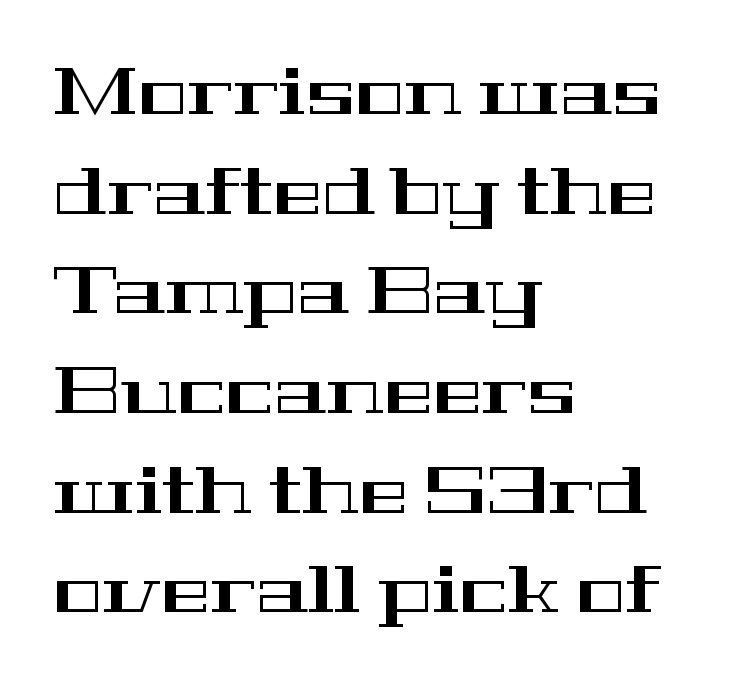
The face used here is proportionally spaced, like ordinary book or web type. The space beneath each line is pristine and unruled. I'd call this a serif setting — the letters wear small feet. Alignment: flush left.
